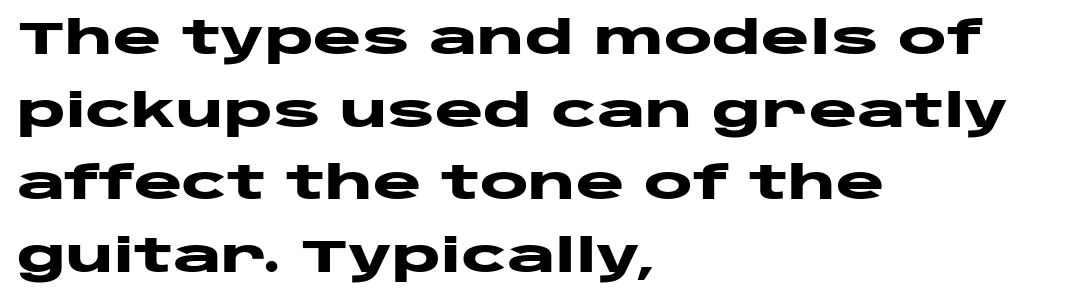
The strokes are fattened all the way to bold. Characters remain perfectly vertical along every line. The type family on display is of the sans-serif kind. A student would call this left alignment; a typographer would say flush left, rag right. Each letter keeps its own natural width here, so spacing adapts to shape. The string is rendered with underlining switched off.
